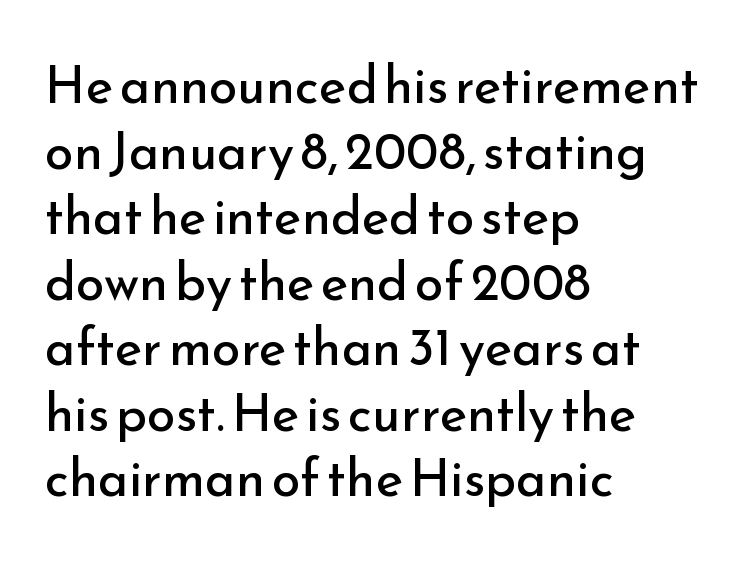
The image shows 52 px regular-weight sans-serif type, upright; set left-aligned, normal line spacing (1.26x), normal letter spacing, not underlined; low stroke contrast and a small x-height.
